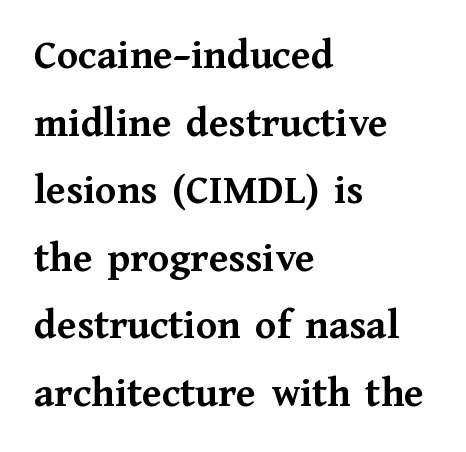
The image shows 43 px semibold serif type, upright; set left-aligned, normal line spacing (1.57x), normal letter spacing, not underlined; medium stroke contrast and a medium x-height.
